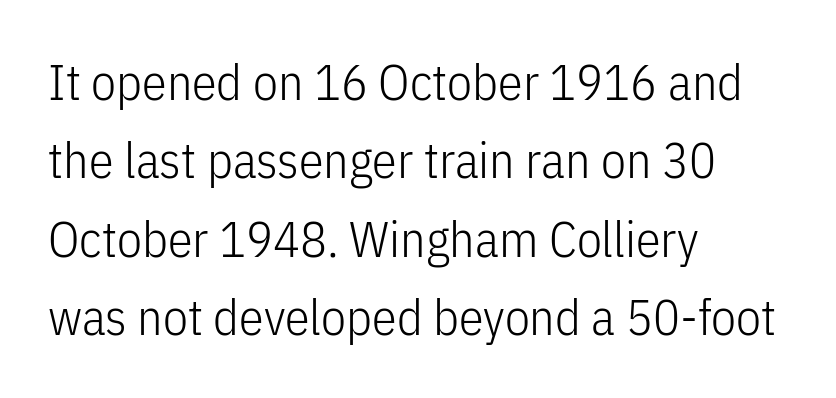
The letters advance in unequal steps, a hallmark of proportional type. Each row of text sits above clean, open space. Heaviness? Minimal to ordinary, like unemphasized prose. A typesetter would mark this as roman, not italic. The ragged edge is on the right, which tells us the setting is flush left.
